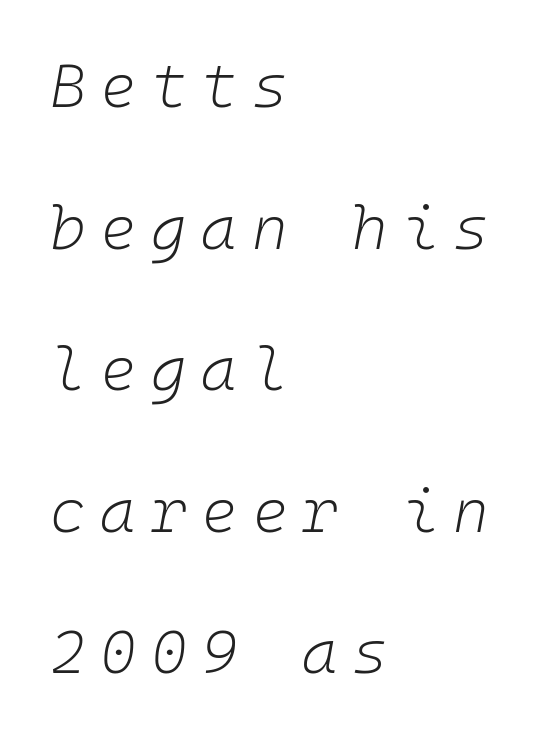
Quick note: interline space is abundant. Teacher's note: observe the even left margin — that is flush-left alignment. Unbolded letterforms with no extra heft. The tracking jumps out immediately: characters are airy and widely separated. The axis of the letterforms is tilted away from vertical.
